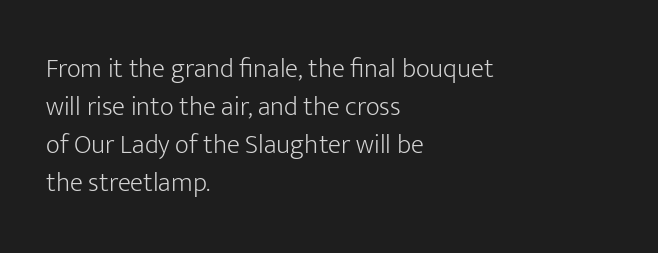
Q: Is the text bold? A: No.
Q: Is the text italic (slanted)? A: No, it is upright.
Q: Is the text underlined? A: No.
Q: How is the paragraph aligned? A: Left-aligned.
Q: Is the spacing between letters normal or unusually wide? A: Normal.
Q: Is the spacing between lines tight, normal or loose? A: Normal.
